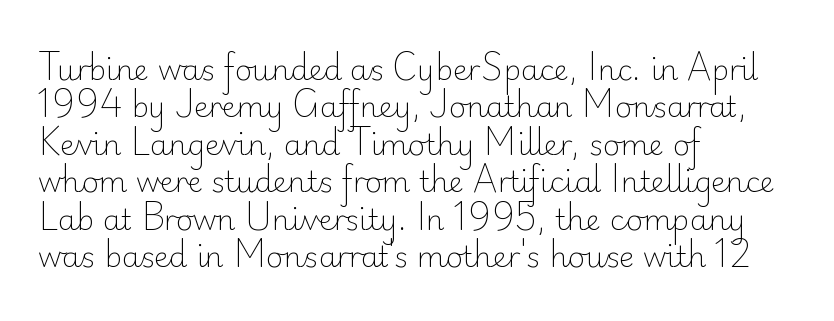
The image shows 29 px light sans-serif type, upright; set left-aligned, normal line spacing (1.29x), normal letter spacing, not underlined; low stroke contrast and a small x-height.
